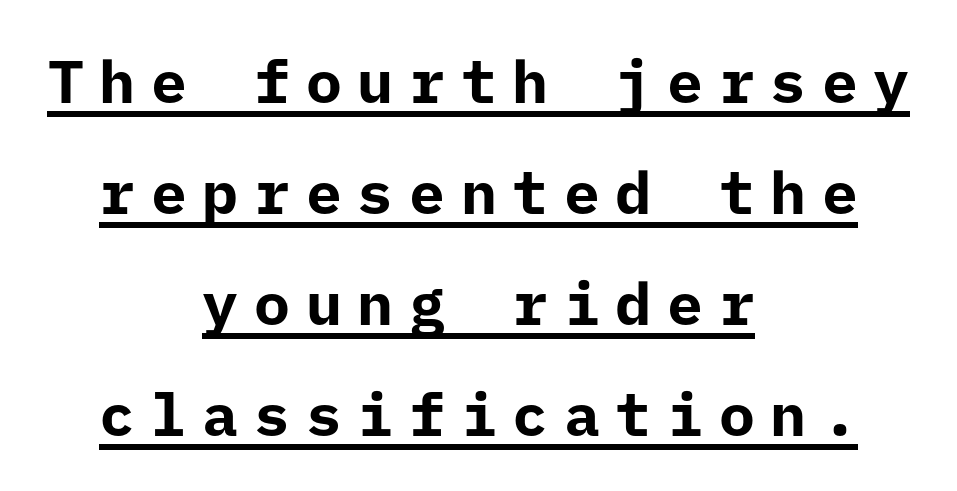
The image shows 60 px bold sans-serif type, upright; set centered, line spacing 1.85x, unusually wide letter spacing (+0.26 em), underlined; low stroke contrast and a medium x-height.
